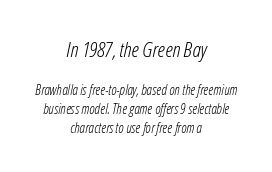
Large over small — that's the arrangement of the two blocks here. No chunkiness to these letters — they're not bold. In terms of letterspacing, this is plain default setting. Characters are canted at an angle relative to the baseline's perpendicular.
